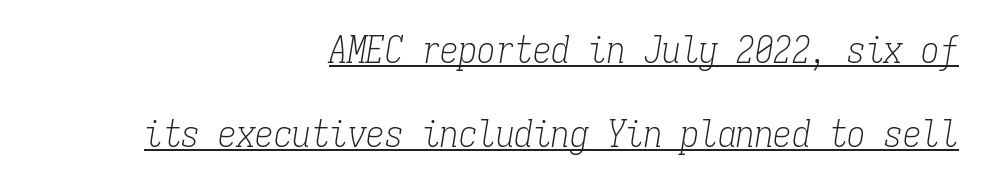
The image shows 37 px light, condensed serif type, italic (leaning right), monospaced; set right-aligned, loose line spacing (2.27x), normal letter spacing, underlined; low stroke contrast and a medium x-height.
